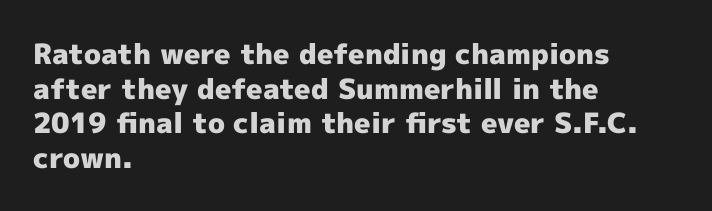
Q: Is the text bold? A: Yes.
Q: Is the text italic (slanted)? A: No, it is upright.
Q: Is the typeface a serif or a sans-serif typeface? A: Sans-serif.
Q: Is the text underlined? A: No.
Q: How is the paragraph aligned? A: Left-aligned.
Q: Is the spacing between letters normal or unusually wide? A: Normal.
Q: Width (condensed, normal, or wide)? A: Normal.
Q: x-height? A: Medium.
Q: Monospaced? A: No.
